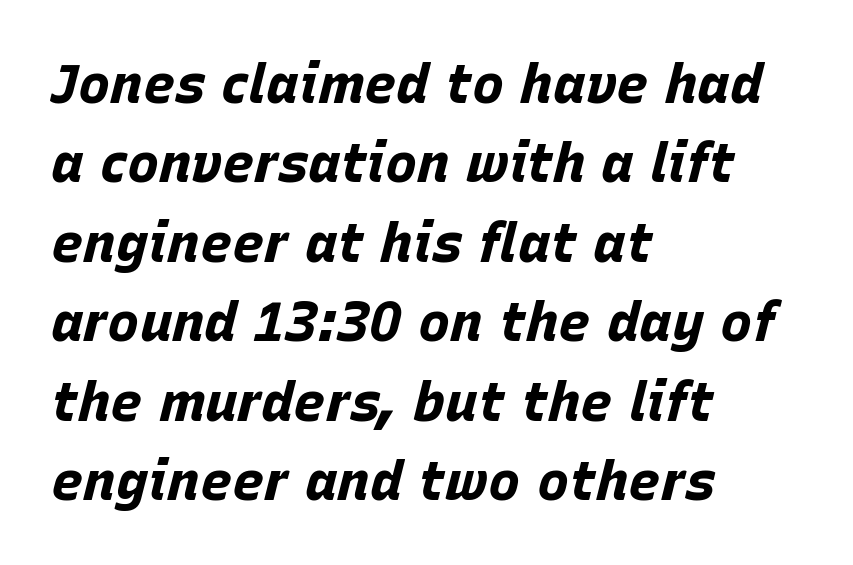
Q: Is the text bold? A: Yes.
Q: Is the text italic (slanted)? A: Yes, it leans right by about 15 degrees.
Q: Is the text underlined? A: No.
Q: How is the paragraph aligned? A: Left-aligned.
Q: Is the spacing between letters normal or unusually wide? A: Normal.
Q: Is the spacing between lines tight, normal or loose? A: Normal.
Q: Width (condensed, normal, or wide)? A: Normal.
Q: Stroke contrast? A: Low.
Q: x-height? A: Large.
Q: Monospaced? A: No.
